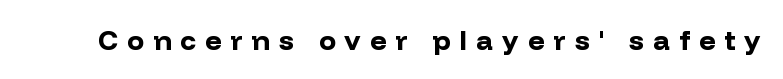
{"serif": "no", "italic": "no", "bold": "yes", "weight": "bold", "width": "normal", "stroke_contrast": "low", "x_height": "medium", "monospaced": "no", "underline": "no", "letter_spacing": "wide", "letter_spacing_em": 0.33, "glyph_px": 28}
